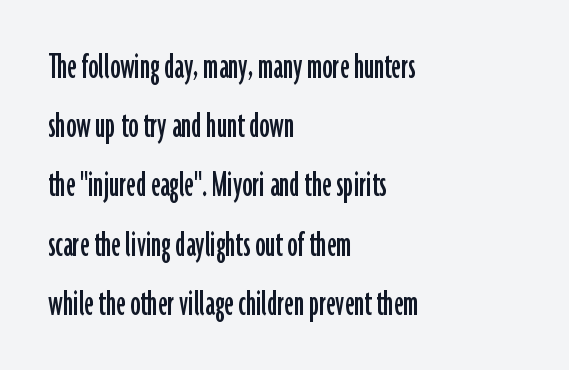
The image shows 40 px condensed sans-serif type, upright; set left-aligned, normal line spacing (1.48x), normal letter spacing, not underlined; low stroke contrast and a medium x-height.
